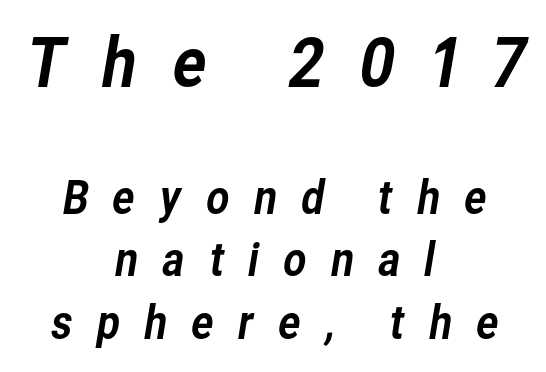
Q: Is the typeface a serif or a sans-serif typeface? A: Sans-serif.
Q: Is the text underlined? A: No.
Q: How is the paragraph aligned? A: Centered.
Q: Is the spacing between letters normal or unusually wide? A: Unusually wide.
Q: Is the spacing between lines tight, normal or loose? A: Normal.
Q: Which block of text is set in a larger size, the first (top) or the second (bottom)? A: The first (top) one.
Q: Width (condensed, normal, or wide)? A: Normal.
Q: Stroke contrast? A: Low.
Q: x-height? A: Medium.
Q: Monospaced? A: No.
